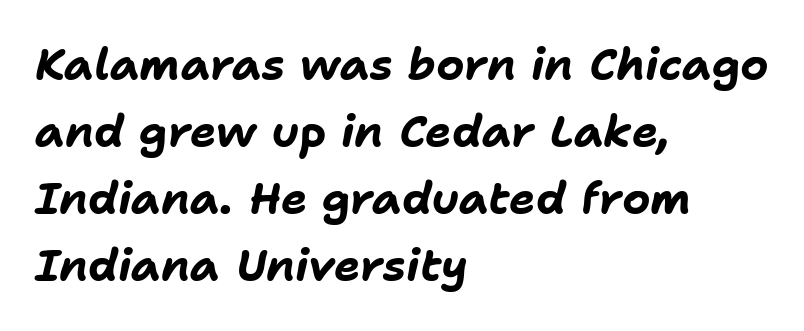
Q: Is the text bold? A: Yes.
Q: Is the text italic (slanted)? A: Yes, it leans right by about 11 degrees.
Q: Is the text underlined? A: No.
Q: How is the paragraph aligned? A: Left-aligned.
Q: Is the spacing between letters normal or unusually wide? A: Normal.
Q: Is the spacing between lines tight, normal or loose? A: Normal.
Q: Width (condensed, normal, or wide)? A: Normal.
Q: Stroke contrast? A: Low.
Q: x-height? A: Medium.
Q: Monospaced? A: No.
